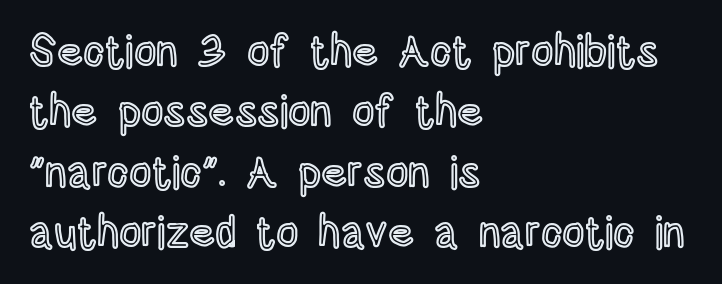
The image shows 44 px condensed type, upright; set left-aligned, normal line spacing (1.37x), normal letter spacing, not underlined; a large x-height.
